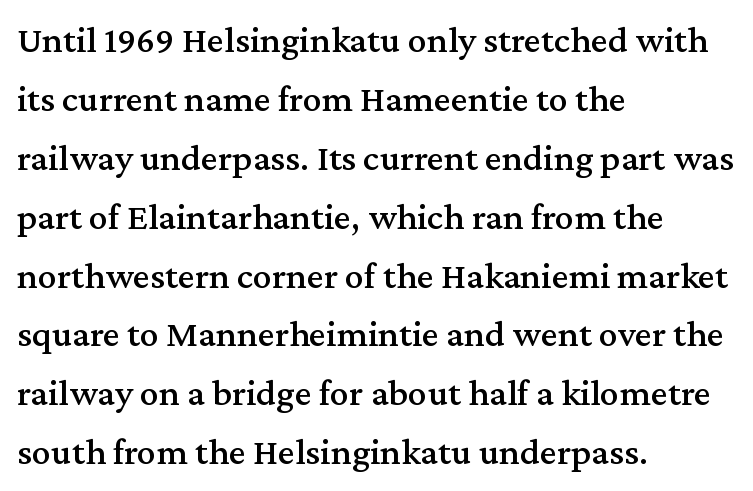
The image shows 38 px serif type, upright; set left-aligned, normal line spacing (1.55x), normal letter spacing, not underlined; medium stroke contrast and a medium x-height.
